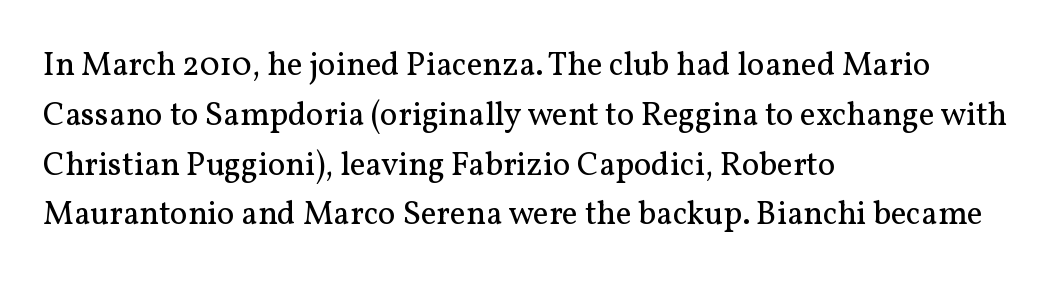
You could not count columns in this text — the font is proportionally spaced. A typesetter would call this leading conventional body-copy spacing. Where is the straight margin? On the left. The font family rendered here belongs to the serif group.
